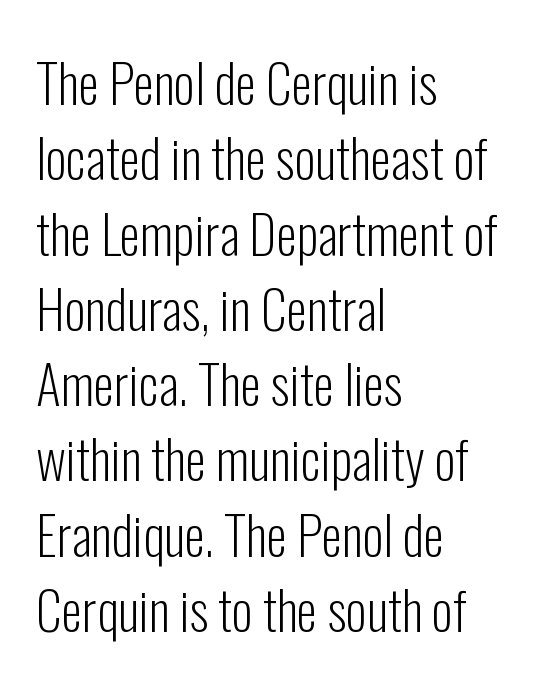
The image shows 53 px light, condensed sans-serif type, upright; set left-aligned, normal line spacing (1.42x), normal letter spacing, not underlined; low stroke contrast and a medium x-height.
